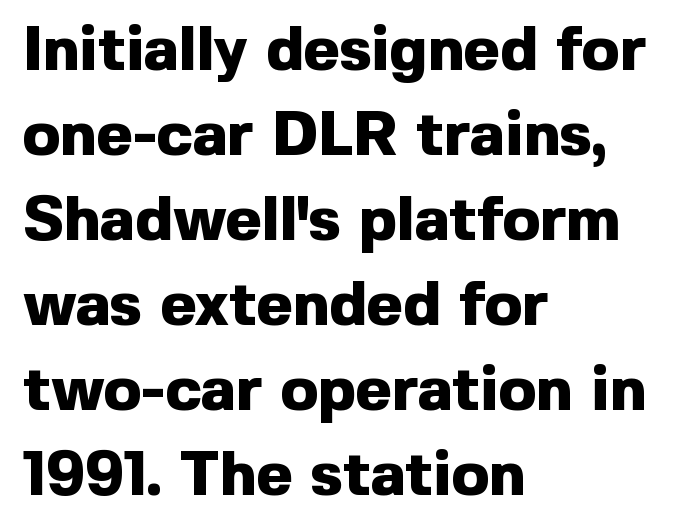
Summary of weight: heavy, a full bold. Inter-character spacing is left at the font's built-in metrics. Students, observe: this is what conventionally led text looks like. Quick note: underline off. No feet cap the strokes, marking this as sans-serif type. These lines are rendered in a variable-pitch font.
